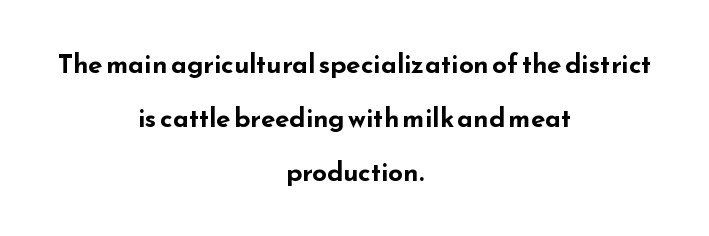
{"italic": "no", "bold": "yes", "underline": "no", "align": "center", "line_spacing": "loose", "line_spacing_ratio": 2.07, "letter_spacing": "normal", "letter_spacing_em": 0.0, "glyph_px": 26}
